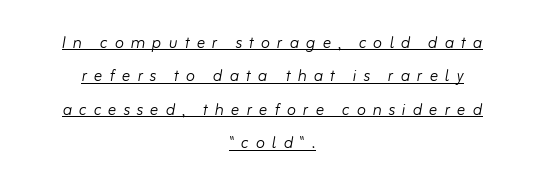
Q: Is the text bold? A: No.
Q: Is the text italic (slanted)? A: Yes, it leans right by about 10 degrees.
Q: Is the text underlined? A: Yes.
Q: How is the paragraph aligned? A: Centered.
Q: Is the spacing between letters normal or unusually wide? A: Unusually wide.
Q: Is the spacing between lines tight, normal or loose? A: Normal.
